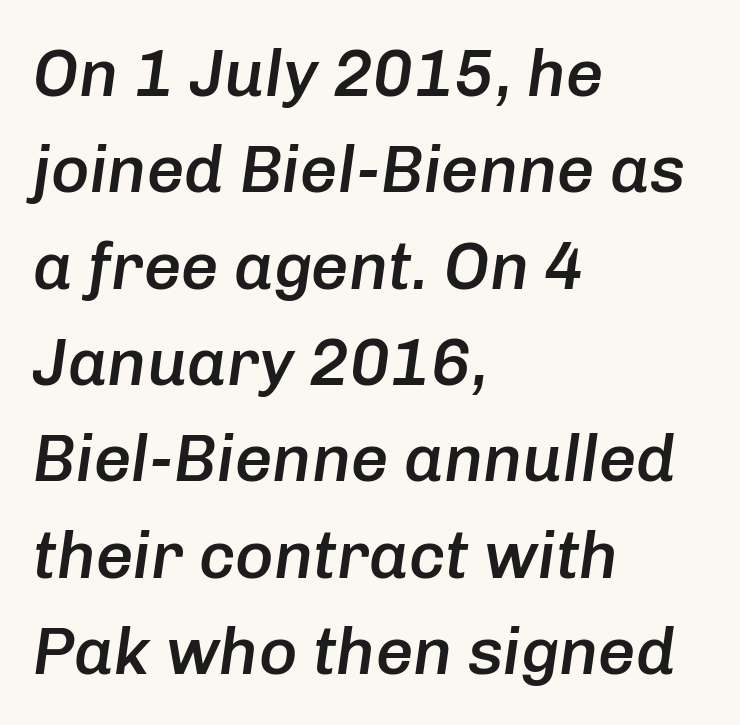
{"italic": "yes", "lean": "right", "slant_degrees": 8, "bold": "semi", "weight": "semibold", "width": "normal", "stroke_contrast": "low", "x_height": "medium", "monospaced": "no", "underline": "no", "align": "left", "line_spacing": "normal", "line_spacing_ratio": 1.46, "letter_spacing": "normal", "letter_spacing_em": 0.0, "glyph_px": 66}
